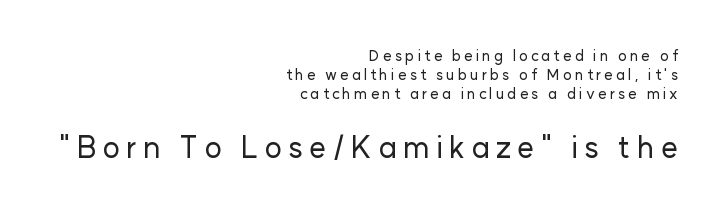
The image shows 30 px sans-serif type, upright; set right-aligned, normal line spacing (1.28x), unusually wide letter spacing (+0.2 em), not underlined; the second (bottom) block is 2.0x larger; low stroke contrast and a medium x-height.
